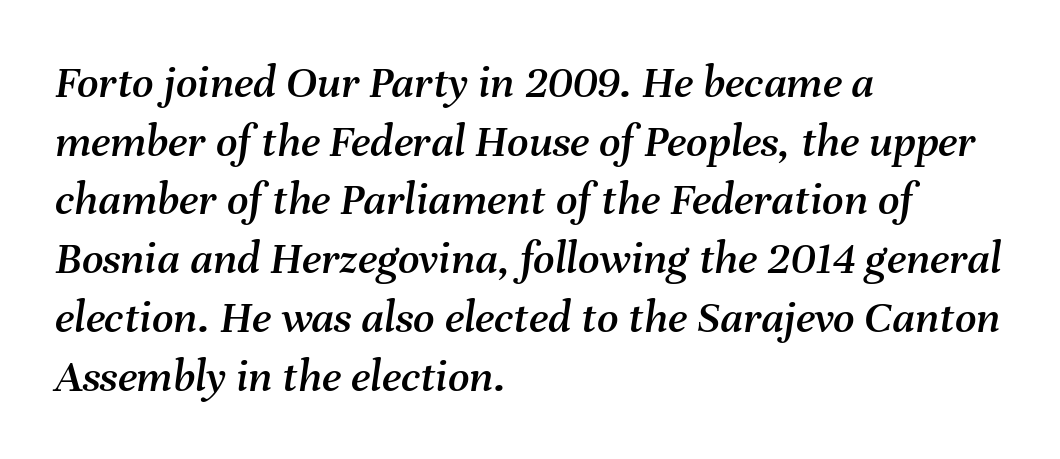
The image shows 47 px text type, italic (leaning right); set left-aligned, normal line spacing (1.25x), normal letter spacing, not underlined; medium stroke contrast and a medium x-height.
